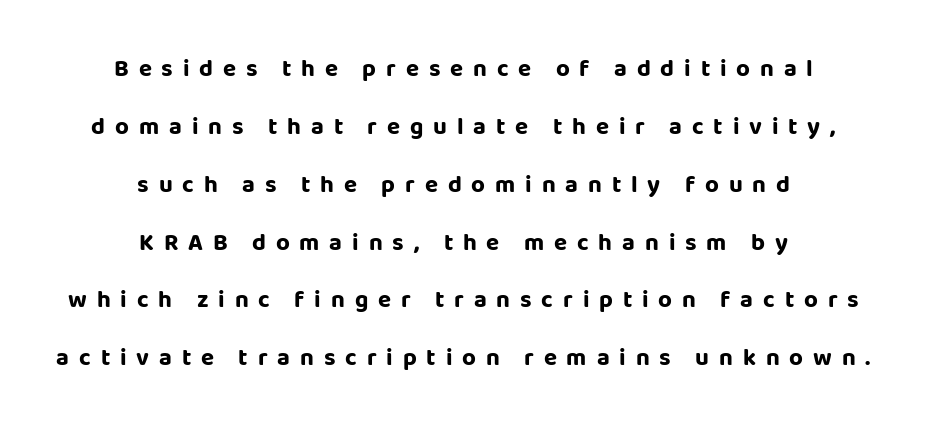
Has an underline been added? It has not. Display-style spreading of the glyphs; the letterfit is very open. How would I describe the line gaps? Wide and relaxed. The paragraph has two soft edges and a firm central axis. I'd describe the lettering as bold — thick and assertive. Ascenders rise straight up at ninety degrees.
